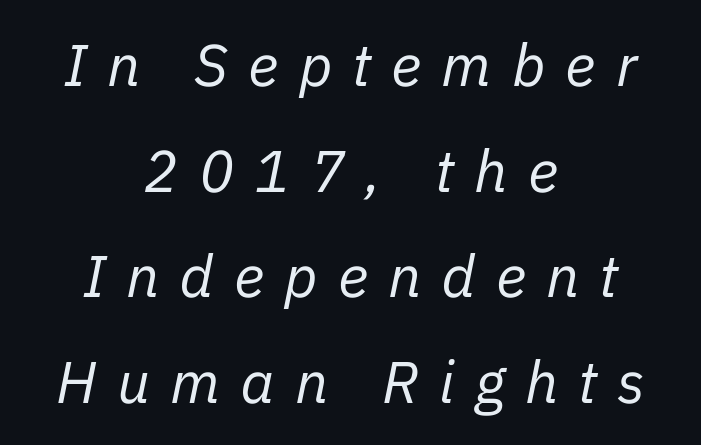
The whole block is typeset with a tilt. Horizontally, the lines are justified to the midpoint only. The face used here is proportionally spaced, like ordinary book or web type. Characters follow at a spacing far wider than the type designer built in.
